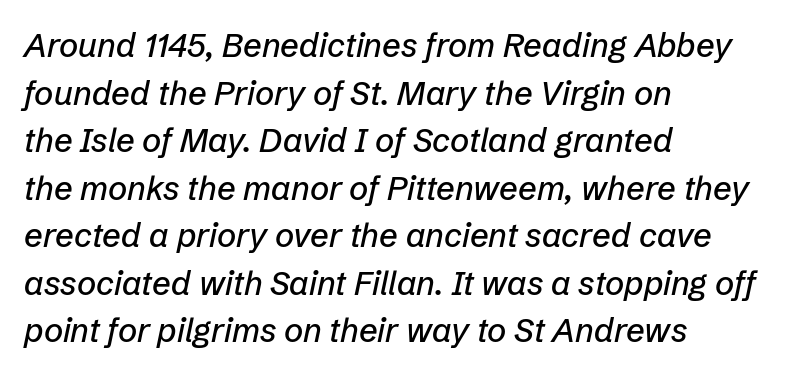
Slant detected: the letters are inclined. The rendering uses natural spacing where letterforms have individual widths. Whoever set this chose a conventional vertical rhythm. The type is set solid horizontally, with unmodified tracking. The foot of each line stays bare and open. A student would call this left alignment; a typographer would say flush left, rag right.
